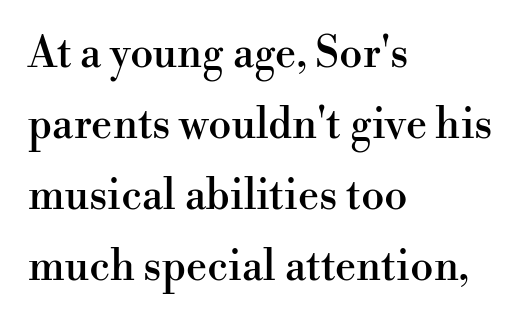
Typographically, this falls in the serif category. Line beginnings align vertically; line endings do not. Between one letter and the next there's only the usual sliver of space. Ordinary non-slanted type is in use. Proportional: the letters do not fall into vertical columns.
